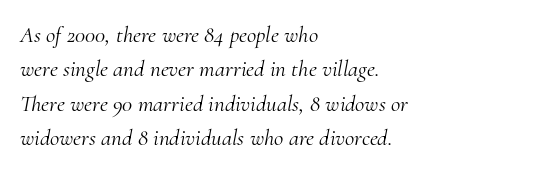
Q: Is the text bold? A: No.
Q: Is the text italic (slanted)? A: Yes, it leans right by about 10 degrees.
Q: Is the text underlined? A: No.
Q: How is the paragraph aligned? A: Left-aligned.
Q: Is the spacing between letters normal or unusually wide? A: Normal.
Q: Is the spacing between lines tight, normal or loose? A: Normal.
